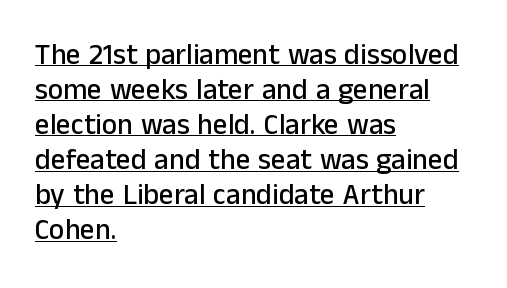
Q: Is the text italic (slanted)? A: No, it is upright.
Q: Is the typeface a serif or a sans-serif typeface? A: Sans-serif.
Q: Is the text underlined? A: Yes.
Q: How is the paragraph aligned? A: Left-aligned.
Q: Is the spacing between letters normal or unusually wide? A: Normal.
Q: Width (condensed, normal, or wide)? A: Normal.
Q: Stroke contrast? A: Low.
Q: x-height? A: Medium.
Q: Monospaced? A: No.
